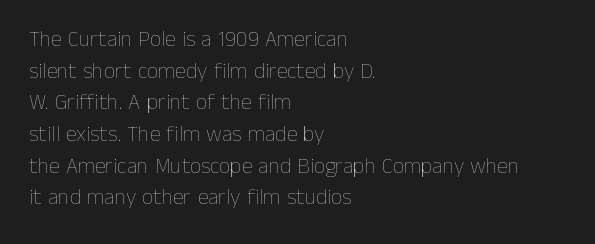
{"italic": "no", "bold": "no", "underline": "no", "align": "left", "line_spacing": "normal", "line_spacing_ratio": 1.44, "letter_spacing": "normal", "letter_spacing_em": 0.0, "glyph_px": 22}
